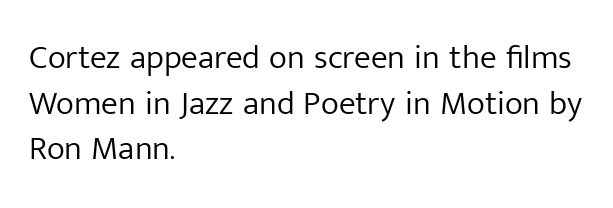
The image shows 34 px light sans-serif type, upright; set left-aligned, normal line spacing (1.34x), normal letter spacing, not underlined; low stroke contrast and a medium x-height.
